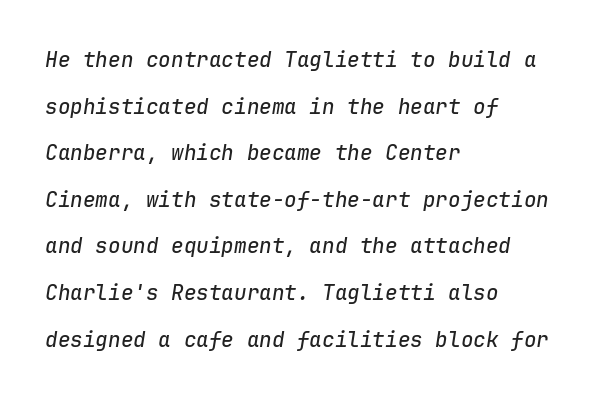
{"italic": "yes", "lean": "right", "slant_degrees": 9, "underline": "no", "align": "left", "line_spacing": "loose", "line_spacing_ratio": 2.22, "letter_spacing": "normal", "letter_spacing_em": 0.0, "glyph_px": 21}
